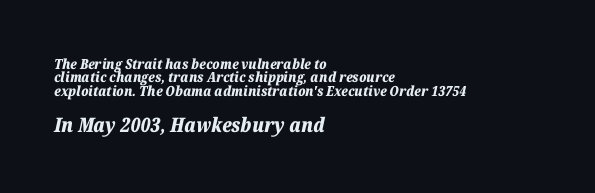
The image shows 20 px bold type, italic (leaning right); set left-aligned, tight line spacing (0.96x), normal letter spacing, not underlined; the second (bottom) block is 1.43x larger.
